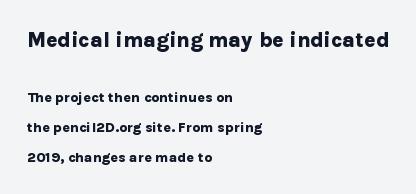
The image shows 21 px bold type, upright; set left-aligned, loose line spacing (2.15x), normal letter spacing, not underlined; the first (top) block is 1.5x larger.
